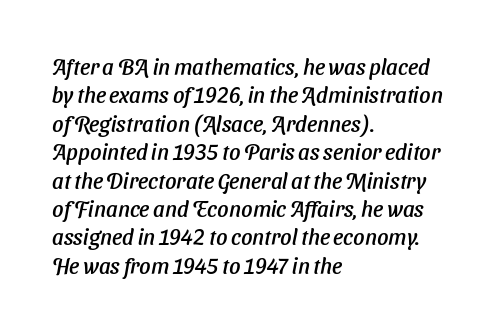
{"underline": "no", "align": "left", "line_spacing": "normal", "line_spacing_ratio": 1.29, "letter_spacing": "normal", "letter_spacing_em": 0.0, "glyph_px": 22}
